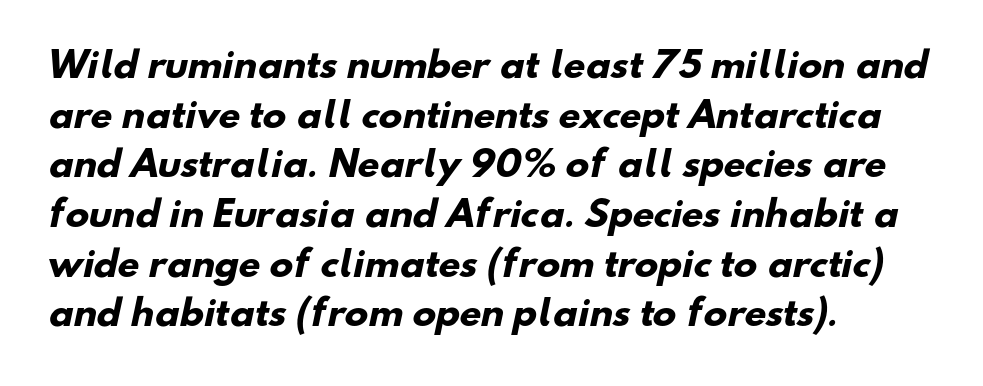
{"serif": "no", "bold": "yes", "weight": "heavy", "width": "normal", "stroke_contrast": "low", "x_height": "small", "monospaced": "no", "underline": "no", "align": "left", "line_spacing": "normal", "line_spacing_ratio": 1.42, "letter_spacing": "normal", "letter_spacing_em": 0.0, "glyph_px": 35}
